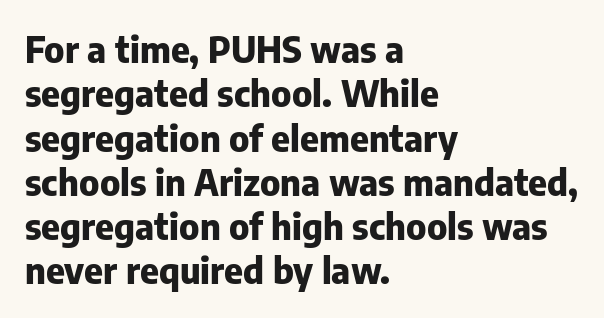
{"serif": "no", "italic": "no", "bold": "yes", "weight": "heavy", "width": "normal", "stroke_contrast": "low", "x_height": "medium", "monospaced": "no", "underline": "no", "align": "left", "line_spacing_ratio": 1.23, "letter_spacing": "normal", "letter_spacing_em": 0.0, "glyph_px": 36}
